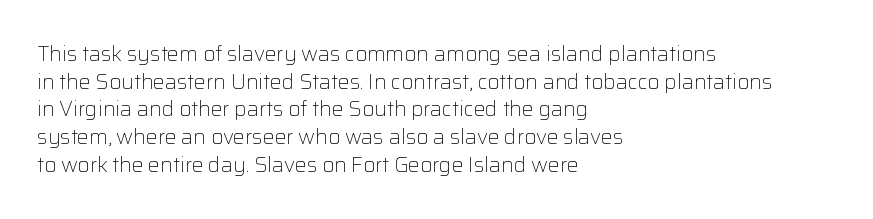
{"italic": "no", "bold": "no", "underline": "no", "align": "left", "line_spacing": "normal", "line_spacing_ratio": 1.32, "letter_spacing": "normal", "letter_spacing_em": 0.0, "glyph_px": 21}
